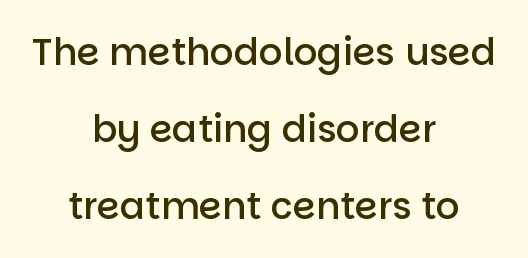
The image shows 37 px semibold sans-serif type, upright; set centered, loose line spacing (2.08x), normal letter spacing, not underlined; low stroke contrast and a large x-height.
